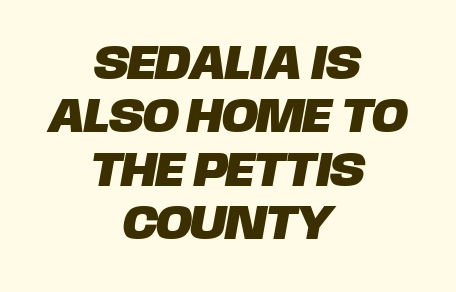
{"serif": "no", "width": "normal", "stroke_contrast": "low", "x_height": "large", "monospaced": "no", "underline": "no", "align": "center", "line_spacing": "tight", "line_spacing_ratio": 1.09, "letter_spacing": "normal", "letter_spacing_em": 0.0, "glyph_px": 49}
